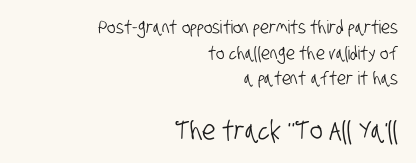
The lines are quadded right. Regarding leading, the lines here are spaced in the standard way. This rendering features lettering with no underline. Character size in the trailing block exceeds that of the leading block. Honestly, the letter spacing is just normal — you wouldn't notice it.
